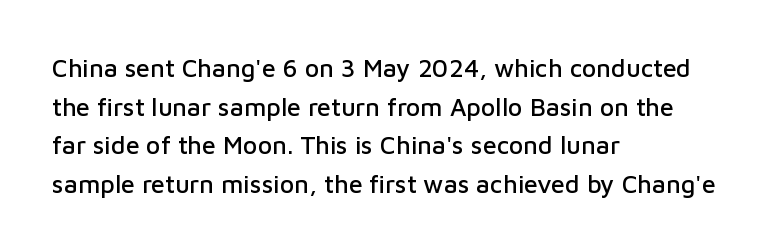
{"italic": "no", "underline": "no", "align": "left", "line_spacing": "normal", "line_spacing_ratio": 1.55, "letter_spacing": "normal", "letter_spacing_em": 0.0, "glyph_px": 25}
